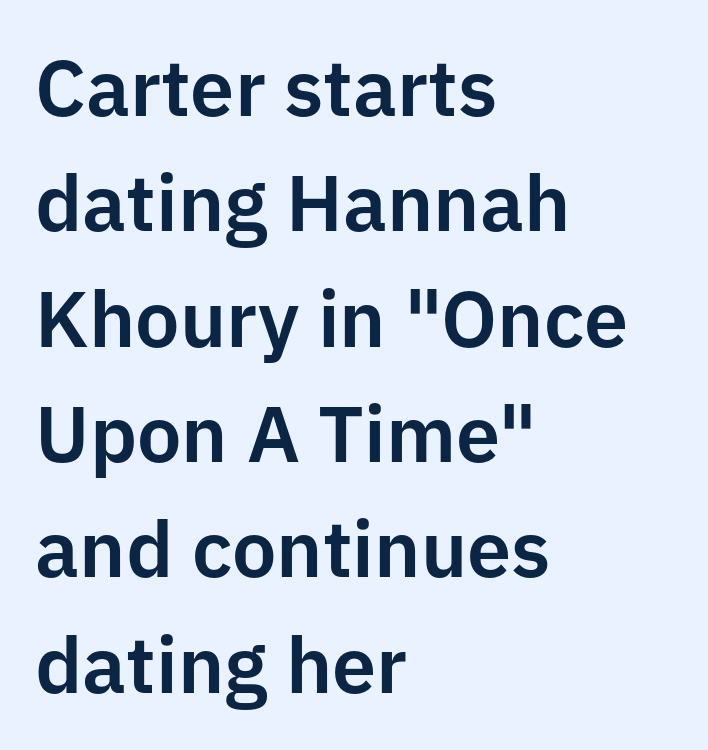
Leftover space on each line is placed entirely after the last word. Do the letters lean? They stand straight. Nobody drew a line under any word here. This sample has the flowing, uneven cadence of proportional lettering.
